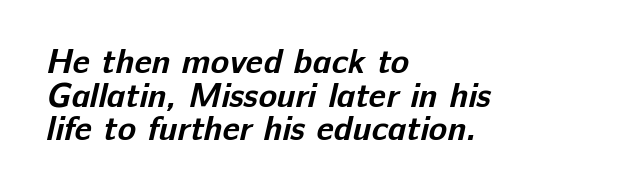
The image shows 34 px bold sans-serif type; set left-aligned, tight line spacing (0.99x), normal letter spacing, not underlined; low stroke contrast and a medium x-height.
